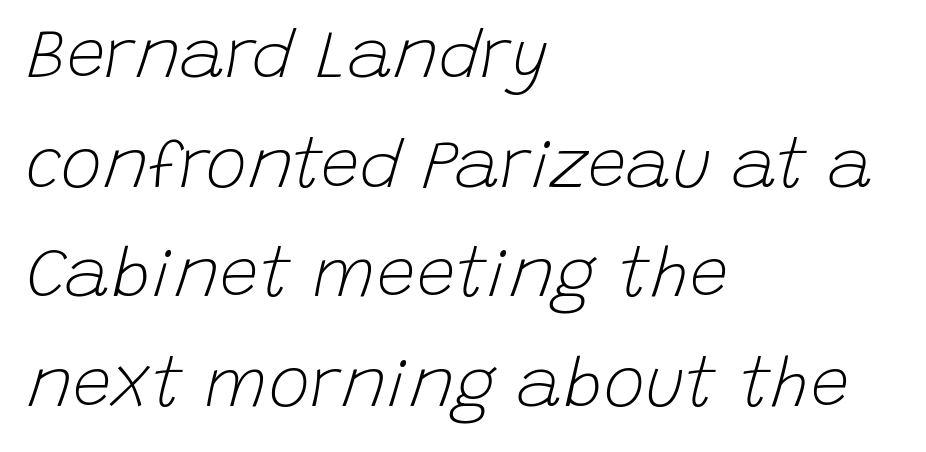
Q: Is the text bold? A: No.
Q: Is the text italic (slanted)? A: Yes, it leans right by about 15 degrees.
Q: Is the text underlined? A: No.
Q: How is the paragraph aligned? A: Left-aligned.
Q: Is the spacing between letters normal or unusually wide? A: Normal.
Q: Is the spacing between lines tight, normal or loose? A: Normal.
Q: Width (condensed, normal, or wide)? A: Normal.
Q: Stroke contrast? A: Low.
Q: x-height? A: Large.
Q: Monospaced? A: No.
